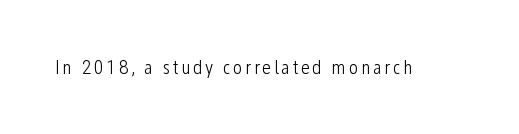
Q: Is the text bold? A: No.
Q: Is the text italic (slanted)? A: No, it is upright.
Q: Is the text underlined? A: No.
